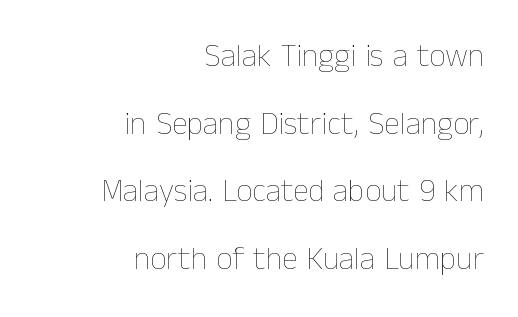
Q: Is the text bold? A: No.
Q: Is the text italic (slanted)? A: No, it is upright.
Q: Is the text underlined? A: No.
Q: How is the paragraph aligned? A: Right-aligned.
Q: Is the spacing between letters normal or unusually wide? A: Normal.
Q: Is the spacing between lines tight, normal or loose? A: Loose.
Q: Width (condensed, normal, or wide)? A: Normal.
Q: Stroke contrast? A: Low.
Q: x-height? A: Medium.
Q: Monospaced? A: No.
